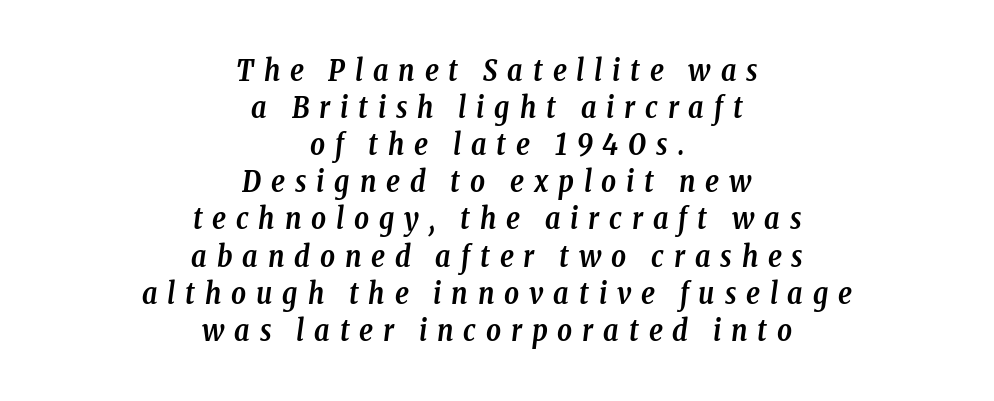
{"serif": "yes", "italic": "yes", "lean": "right", "slant_degrees": 8, "bold": "yes", "weight": "semibold", "width": "condensed", "stroke_contrast": "low", "x_height": "medium", "monospaced": "no", "underline": "no", "align": "center", "line_spacing": "normal", "line_spacing_ratio": 1.28, "letter_spacing": "wide", "letter_spacing_em": 0.34, "glyph_px": 29}
